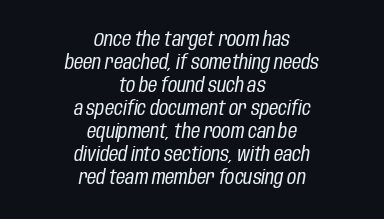
The image shows 20 px text type, italic (leaning right); set centered, tight line spacing (1.15x), normal letter spacing, not underlined.
